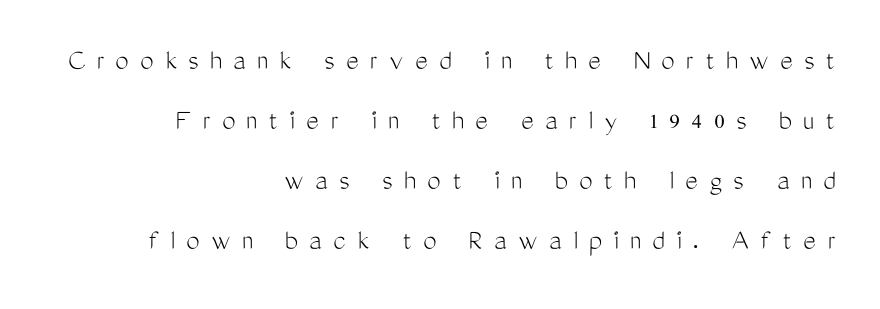
Q: Is the text bold? A: No.
Q: Is the text italic (slanted)? A: No, it is upright.
Q: Is the typeface a serif or a sans-serif typeface? A: Sans-serif.
Q: Is the text underlined? A: No.
Q: How is the paragraph aligned? A: Right-aligned.
Q: Is the spacing between letters normal or unusually wide? A: Unusually wide.
Q: Is the spacing between lines tight, normal or loose? A: Loose.
Q: Width (condensed, normal, or wide)? A: Condensed.
Q: Stroke contrast? A: Medium.
Q: x-height? A: Medium.
Q: Monospaced? A: No.
